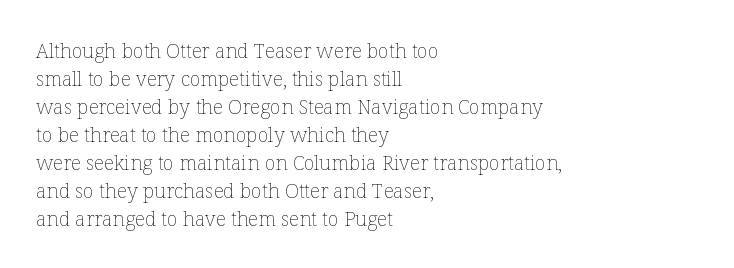
A roman cut, with each character standing at attention. Compared with a centered layout, this one pins lines to the left instead. Evenly set lines give the paragraph a standard silhouette. Heft: none added — not bold. The baseline area is clear.
